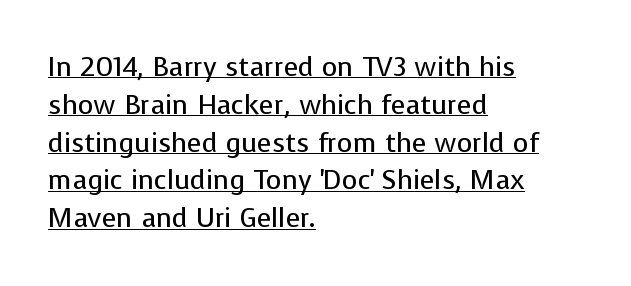
{"italic": "no", "bold": "no", "underline": "yes", "align": "left", "line_spacing": "normal", "line_spacing_ratio": 1.4, "letter_spacing": "normal", "letter_spacing_em": 0.0, "glyph_px": 27}
